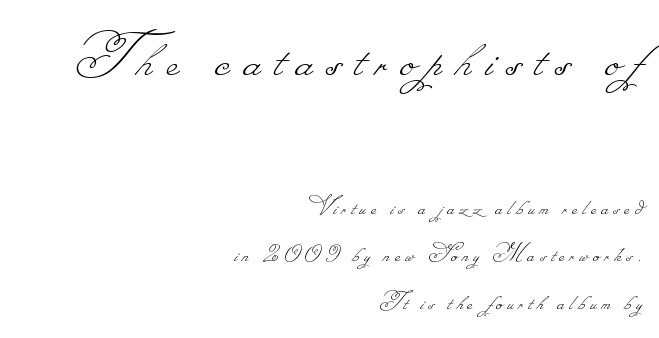
Character widths vary here, with narrow letters taking less room than wide ones. Is the type heavy? It reads as light-to-regular instead. The line texture is sparse and dotted thanks to wide tracking. Every row of glyphs terminates at an identical x-position on the right. Reading top to bottom, the characters get smaller at the block break.
